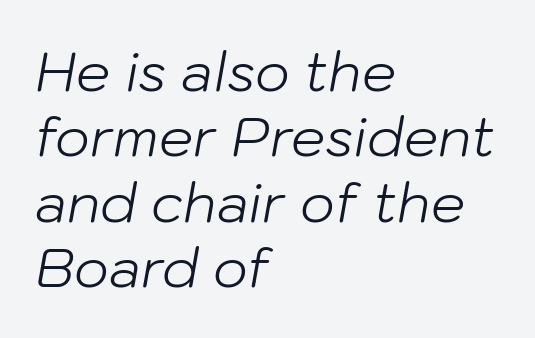
Q: Is the text bold? A: No.
Q: Is the text italic (slanted)? A: Yes, it leans right by about 10 degrees.
Q: Is the text underlined? A: No.
Q: How is the paragraph aligned? A: Left-aligned.
Q: Is the spacing between letters normal or unusually wide? A: Normal.
Q: Width (condensed, normal, or wide)? A: Normal.
Q: Stroke contrast? A: Low.
Q: x-height? A: Medium.
Q: Monospaced? A: No.
